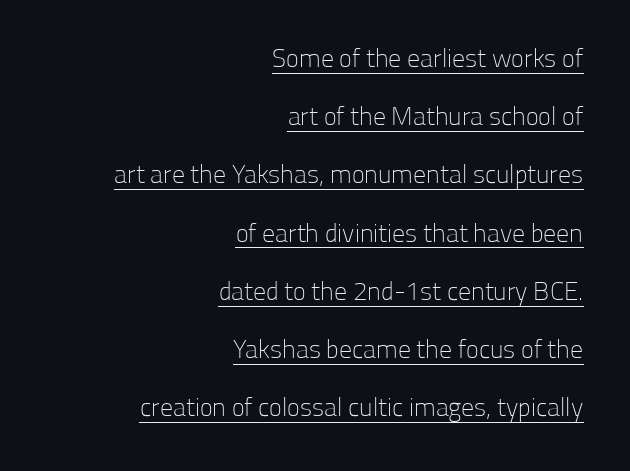
Q: Is the text bold? A: No.
Q: Is the text italic (slanted)? A: No, it is upright.
Q: Is the text underlined? A: Yes.
Q: How is the paragraph aligned? A: Right-aligned.
Q: Is the spacing between letters normal or unusually wide? A: Normal.
Q: Is the spacing between lines tight, normal or loose? A: Loose.
